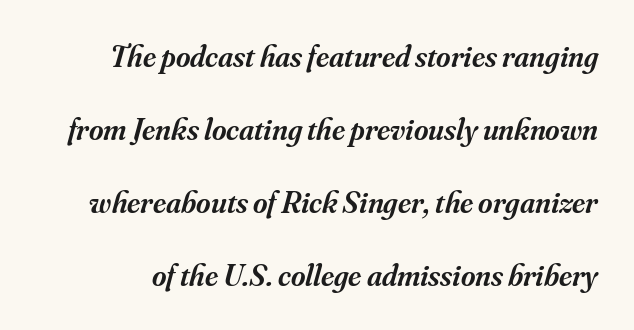
The image shows 31 px semibold serif type, italic (leaning right); set loose line spacing (2.35x), normal letter spacing, not underlined; medium stroke contrast and a small x-height.
